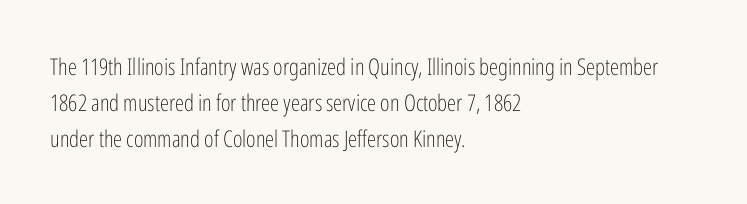
Q: Is the text bold? A: No.
Q: Is the text italic (slanted)? A: No, it is upright.
Q: Is the text underlined? A: No.
Q: How is the paragraph aligned? A: Left-aligned.
Q: Is the spacing between letters normal or unusually wide? A: Normal.
Q: Is the spacing between lines tight, normal or loose? A: Normal.
